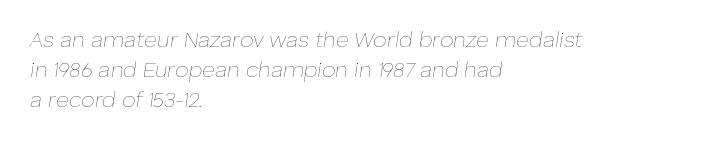
The image shows 22 px text type, italic (leaning right); set left-aligned, normal line spacing (1.36x), normal letter spacing, not underlined.
